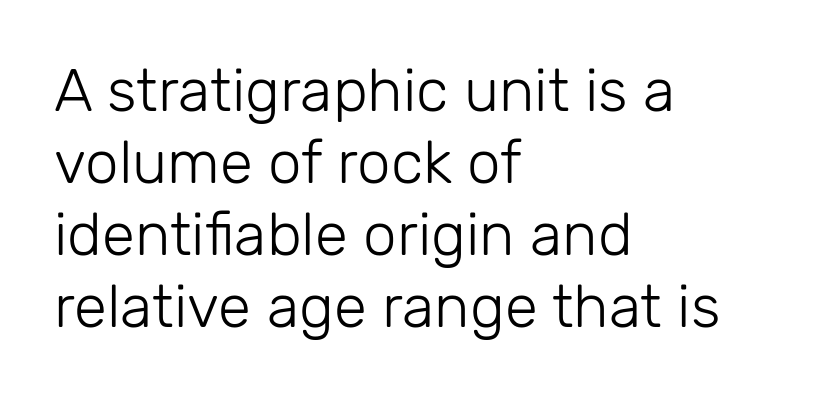
Q: Is the text bold? A: No.
Q: Is the text italic (slanted)? A: No, it is upright.
Q: Is the typeface a serif or a sans-serif typeface? A: Sans-serif.
Q: Is the text underlined? A: No.
Q: How is the paragraph aligned? A: Left-aligned.
Q: Is the spacing between letters normal or unusually wide? A: Normal.
Q: Width (condensed, normal, or wide)? A: Normal.
Q: Stroke contrast? A: Low.
Q: x-height? A: Medium.
Q: Monospaced? A: No.
